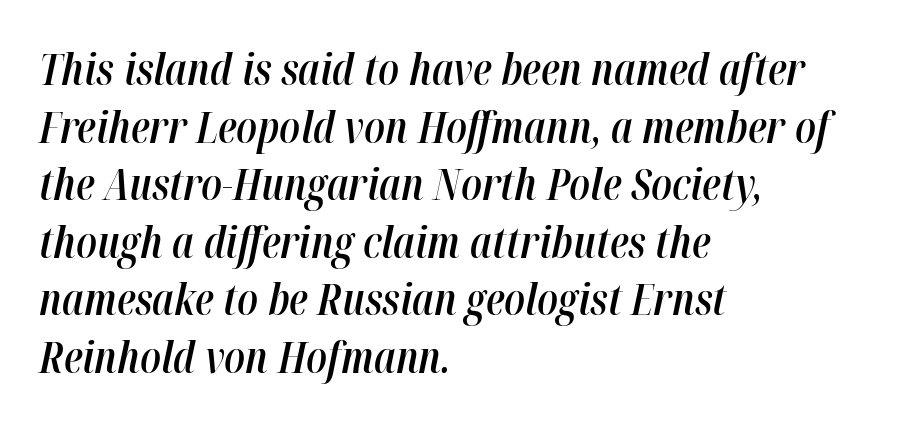
{"italic": "yes", "lean": "right", "slant_degrees": 12, "bold": "semi", "weight": "semibold", "width": "condensed", "stroke_contrast": "high", "x_height": "medium", "monospaced": "no", "underline": "no", "align": "left", "line_spacing": "normal", "line_spacing_ratio": 1.34, "letter_spacing": "normal", "letter_spacing_em": 0.0, "glyph_px": 43}
